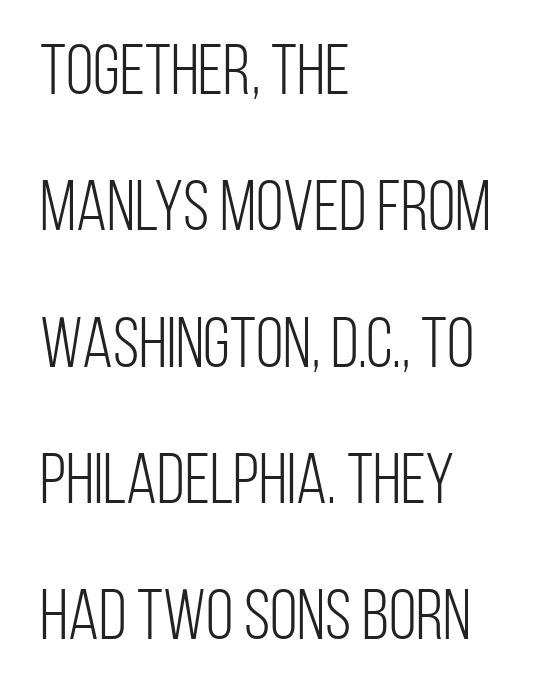
Q: Is the text bold? A: No.
Q: Is the text italic (slanted)? A: No, it is upright.
Q: Is the typeface a serif or a sans-serif typeface? A: Sans-serif.
Q: Is the text underlined? A: No.
Q: How is the paragraph aligned? A: Left-aligned.
Q: Is the spacing between letters normal or unusually wide? A: Normal.
Q: Is the spacing between lines tight, normal or loose? A: Loose.
Q: Width (condensed, normal, or wide)? A: Condensed.
Q: Stroke contrast? A: Low.
Q: x-height? A: Large.
Q: Monospaced? A: No.
